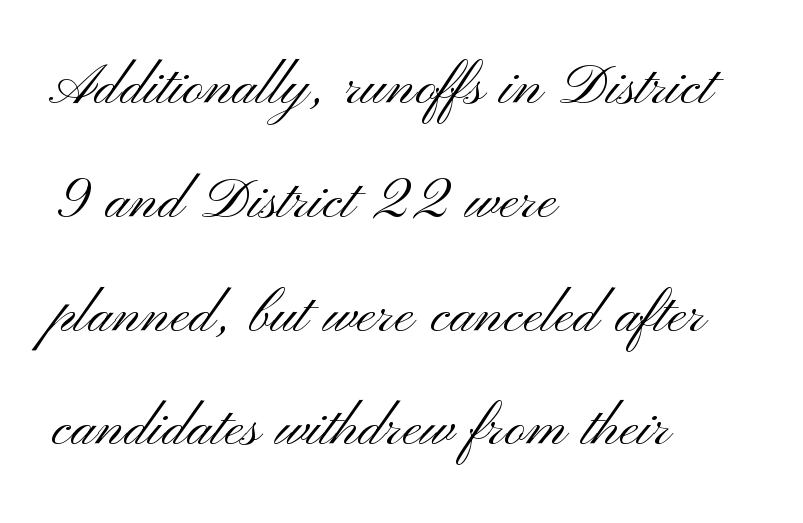
The image shows 72 px light, wide sans-serif type; set left-aligned, normal line spacing (1.58x), normal letter spacing, not underlined; medium stroke contrast and a small x-height.
